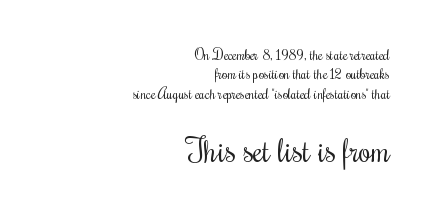
The image shows 32 px regular-weight, condensed serif type; set right-aligned, normal line spacing (1.39x), normal letter spacing, not underlined; the second (bottom) block is 2.29x larger; medium stroke contrast and a small x-height.
